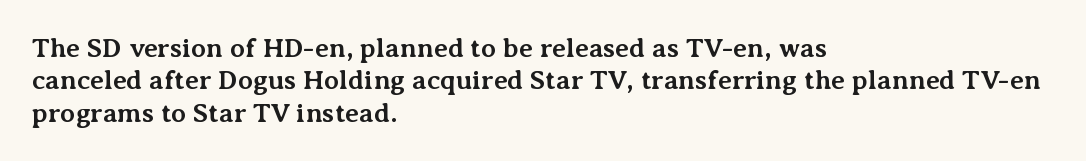
Q: Is the text bold? A: Yes.
Q: Is the text italic (slanted)? A: No, it is upright.
Q: Is the text underlined? A: No.
Q: How is the paragraph aligned? A: Left-aligned.
Q: Is the spacing between letters normal or unusually wide? A: Normal.
